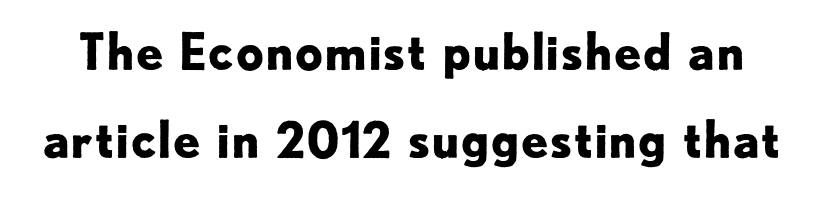
{"serif": "no", "italic": "no", "bold": "yes", "weight": "bold", "width": "normal", "stroke_contrast": "low", "x_height": "small", "monospaced": "no", "underline": "no", "line_spacing_ratio": 1.77, "letter_spacing": "normal", "letter_spacing_em": 0.0, "glyph_px": 50}
